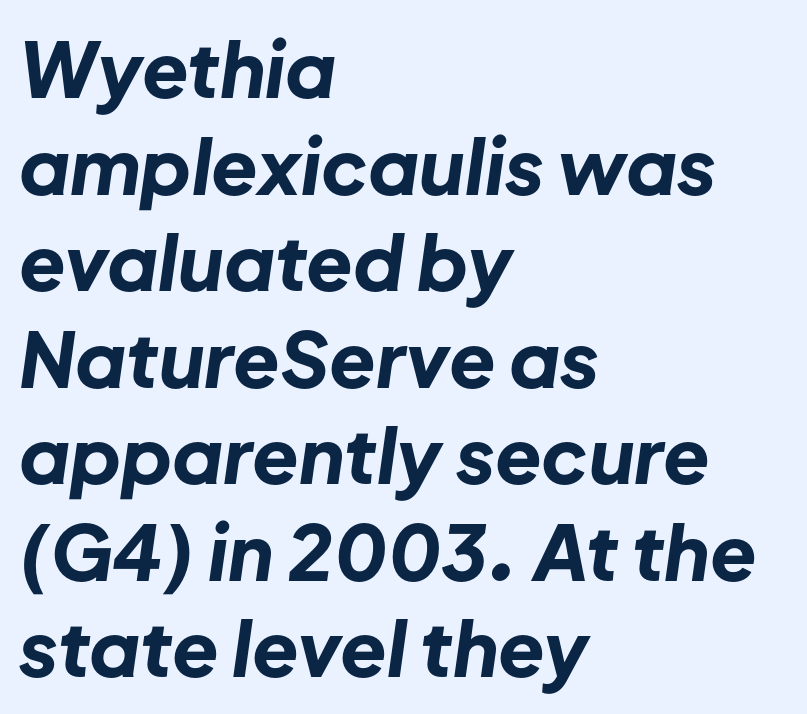
{"italic": "yes", "lean": "right", "slant_degrees": 8, "bold": "yes", "weight": "bold", "width": "normal", "stroke_contrast": "low", "x_height": "medium", "monospaced": "no", "underline": "no", "align": "left", "line_spacing": "normal", "line_spacing_ratio": 1.27, "letter_spacing": "normal", "letter_spacing_em": 0.0, "glyph_px": 76}
